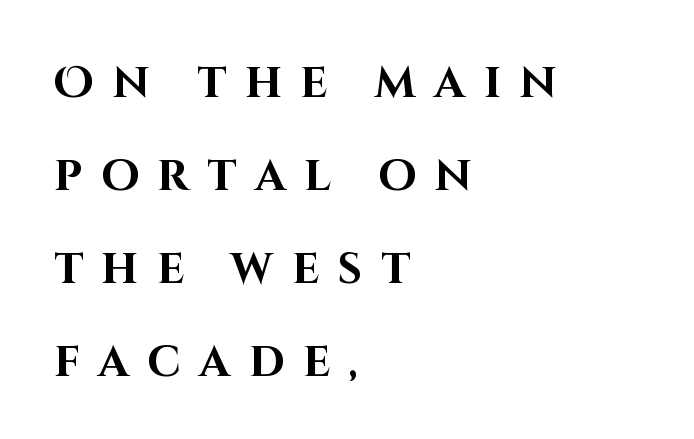
Q: Is the text bold? A: Yes.
Q: Is the text italic (slanted)? A: No, it is upright.
Q: Is the typeface a serif or a sans-serif typeface? A: Sans-serif.
Q: Is the text underlined? A: No.
Q: How is the paragraph aligned? A: Left-aligned.
Q: Is the spacing between letters normal or unusually wide? A: Unusually wide.
Q: Is the spacing between lines tight, normal or loose? A: Loose.
Q: Width (condensed, normal, or wide)? A: Normal.
Q: Stroke contrast? A: High.
Q: x-height? A: Large.
Q: Monospaced? A: No.
